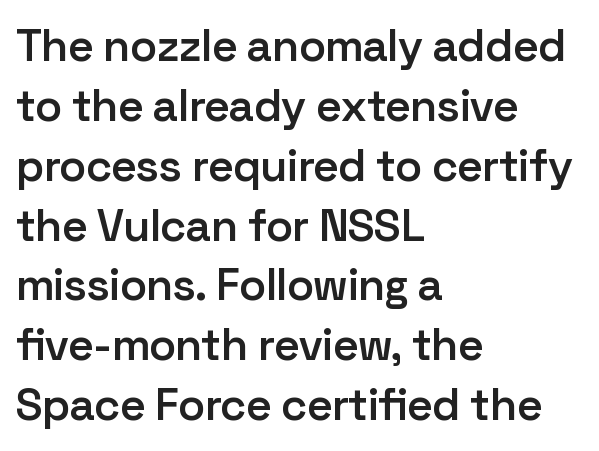
Q: Is the text bold? A: Semi-bold.
Q: Is the text italic (slanted)? A: No, it is upright.
Q: Is the typeface a serif or a sans-serif typeface? A: Sans-serif.
Q: Is the text underlined? A: No.
Q: How is the paragraph aligned? A: Left-aligned.
Q: Is the spacing between letters normal or unusually wide? A: Normal.
Q: Is the spacing between lines tight, normal or loose? A: Normal.
Q: Width (condensed, normal, or wide)? A: Normal.
Q: Stroke contrast? A: Low.
Q: x-height? A: Medium.
Q: Monospaced? A: No.
